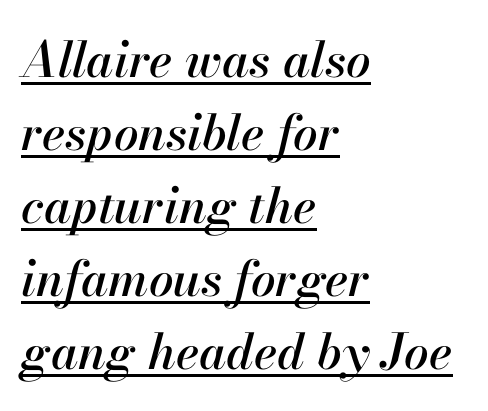
The typesetter has applied underlining to the passage shown. Line spacing here is normal. The letters advance in unequal steps, a hallmark of proportional type. Alignment: flush left. Quick note: italic. Does extra space separate the letters? No, they use regular spacing.
